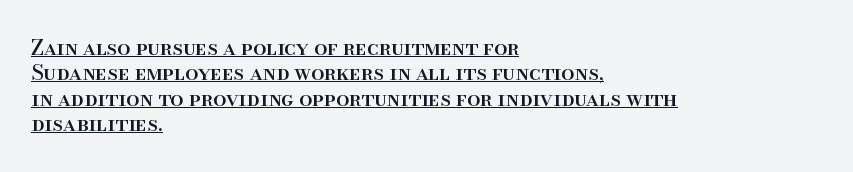
Q: Is the text italic (slanted)? A: No, it is upright.
Q: Is the text underlined? A: Yes.
Q: How is the paragraph aligned? A: Left-aligned.
Q: Is the spacing between letters normal or unusually wide? A: Normal.
